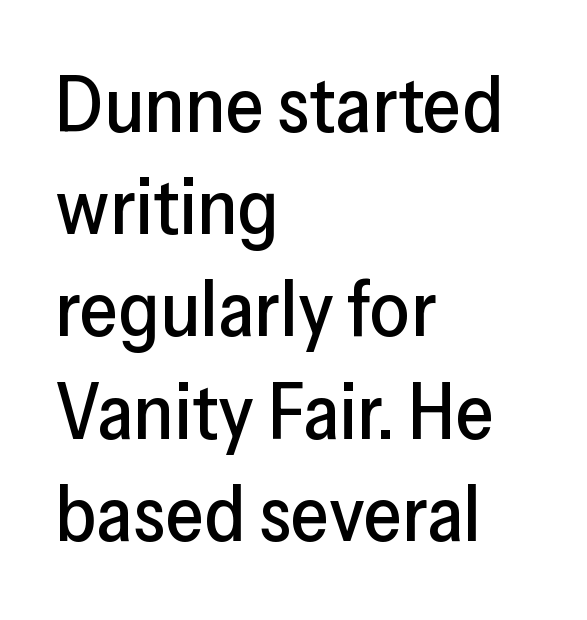
Q: Is the text italic (slanted)? A: No, it is upright.
Q: Is the typeface a serif or a sans-serif typeface? A: Sans-serif.
Q: Is the text underlined? A: No.
Q: How is the paragraph aligned? A: Left-aligned.
Q: Is the spacing between letters normal or unusually wide? A: Normal.
Q: Is the spacing between lines tight, normal or loose? A: Normal.
Q: Width (condensed, normal, or wide)? A: Normal.
Q: Stroke contrast? A: Low.
Q: x-height? A: Medium.
Q: Monospaced? A: No.
